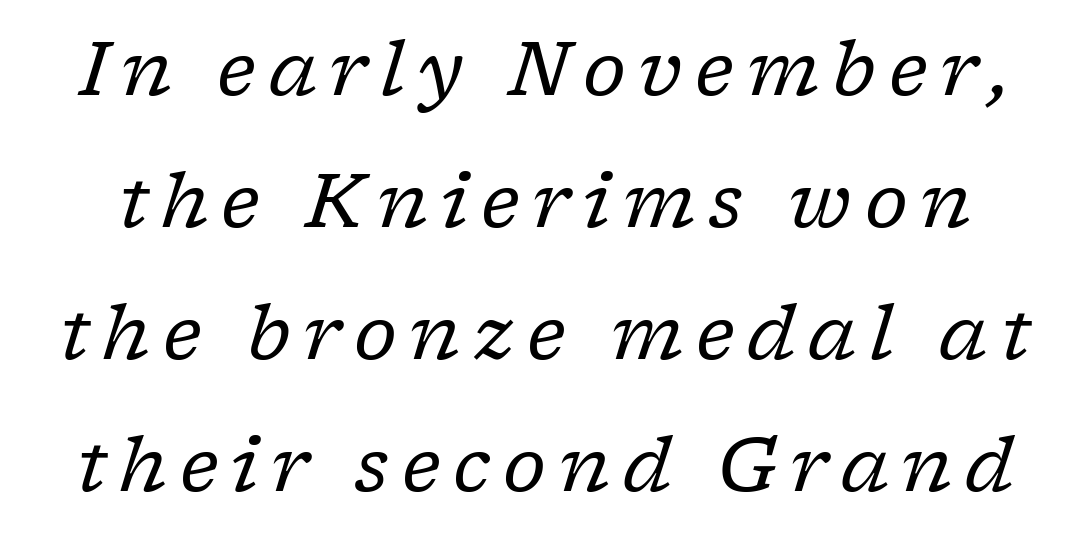
{"serif": "yes", "italic": "yes", "lean": "right", "slant_degrees": 17, "bold": "no", "weight": "regular", "width": "normal", "stroke_contrast": "low", "x_height": "medium", "monospaced": "no", "underline": "no", "line_spacing_ratio": 1.76, "glyph_px": 75}
